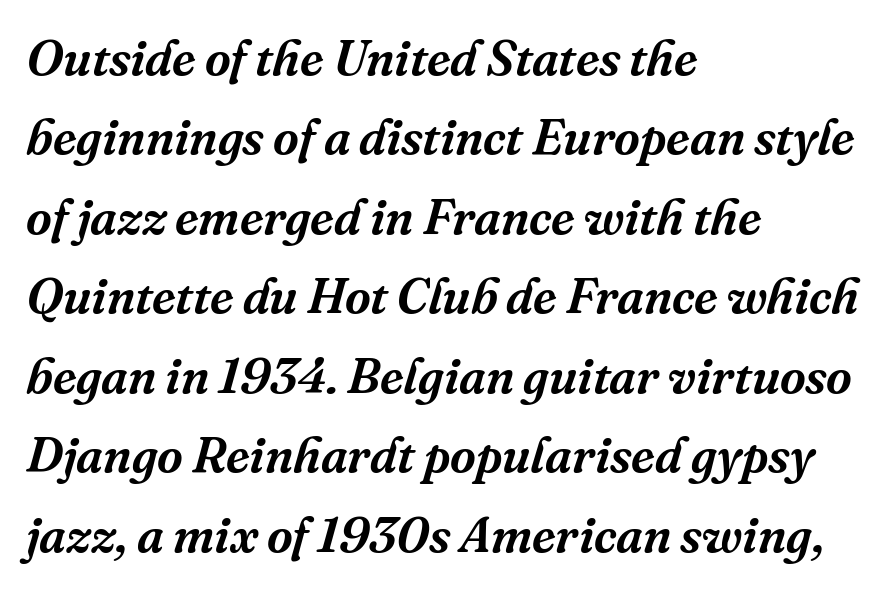
{"serif": "yes", "italic": "yes", "lean": "right", "slant_degrees": 16, "width": "normal", "stroke_contrast": "medium", "x_height": "medium", "monospaced": "no", "underline": "no", "align": "left", "line_spacing": "normal", "line_spacing_ratio": 1.59, "letter_spacing": "normal", "letter_spacing_em": 0.0, "glyph_px": 50}
